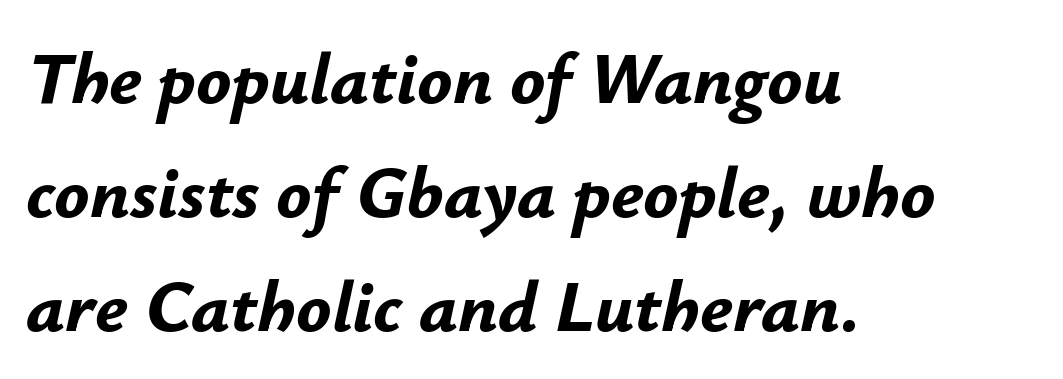
Q: Is the text bold? A: Yes.
Q: Is the text italic (slanted)? A: Yes, it leans right by about 12 degrees.
Q: Is the text underlined? A: No.
Q: How is the paragraph aligned? A: Left-aligned.
Q: Is the spacing between letters normal or unusually wide? A: Normal.
Q: Is the spacing between lines tight, normal or loose? A: Normal.
Q: Width (condensed, normal, or wide)? A: Normal.
Q: Stroke contrast? A: Low.
Q: x-height? A: Small.
Q: Monospaced? A: No.
